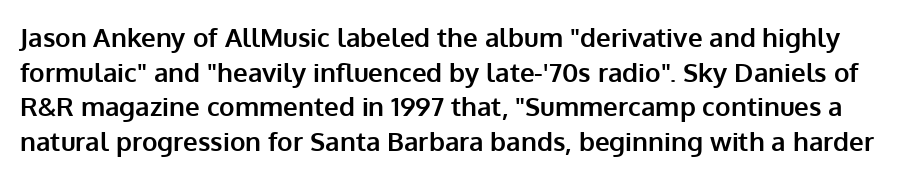
Horizontal bands of white between lines are of average thickness. Compared with typical body copy, the letter spacing here is the same. Type without underlining. Quick note: not italic, upright. The face used here has the dense, thick strokes of a bold.
